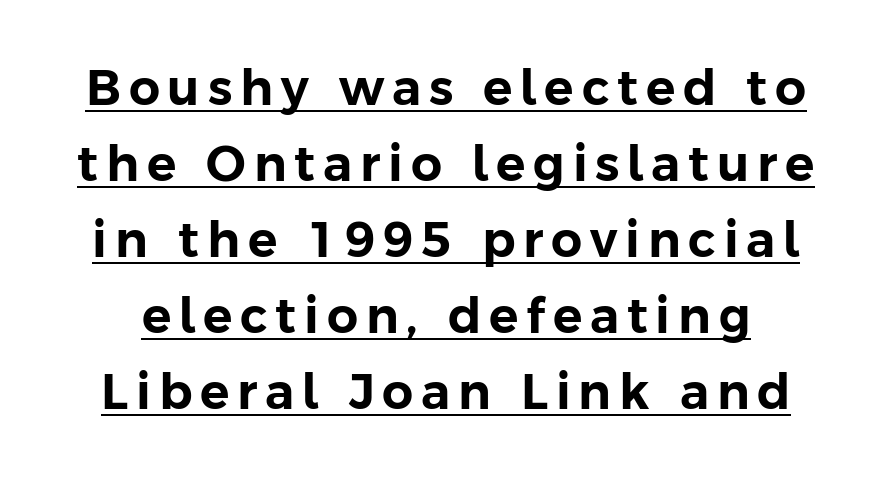
{"serif": "no", "italic": "no", "width": "normal", "stroke_contrast": "low", "x_height": "medium", "monospaced": "no", "underline": "yes", "line_spacing": "normal", "line_spacing_ratio": 1.55, "glyph_px": 49}
